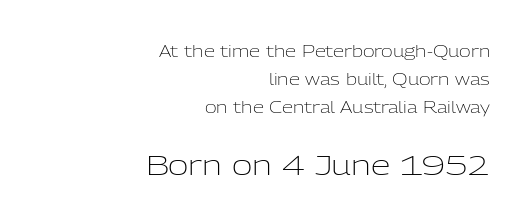
Note: smaller setting up top, larger setting below. The letters carry no serifs — their stems end cleanly without finishing strokes. Do the letters lean? They stand straight. Glyph-to-glyph distance matches everyday printed text. Is the type heavy? It reads as light-to-regular instead. Has an underline been added? It has not.
